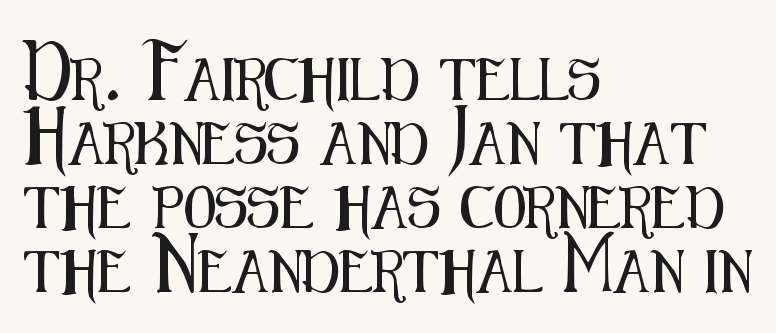
Q: Is the text italic (slanted)? A: No, it is upright.
Q: Is the text underlined? A: No.
Q: How is the paragraph aligned? A: Left-aligned.
Q: Is the spacing between letters normal or unusually wide? A: Normal.
Q: Is the spacing between lines tight, normal or loose? A: Normal.
Q: Width (condensed, normal, or wide)? A: Condensed.
Q: Stroke contrast? A: Medium.
Q: x-height? A: Medium.
Q: Monospaced? A: No.
